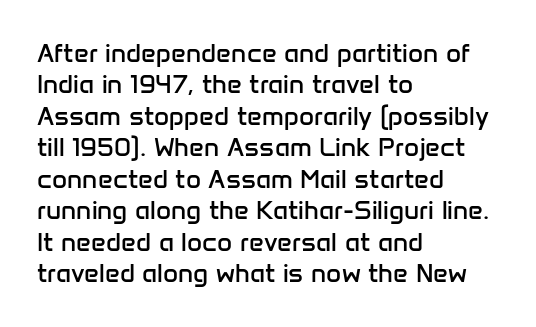
Q: Is the text bold? A: No.
Q: Is the text italic (slanted)? A: No, it is upright.
Q: Is the text underlined? A: No.
Q: How is the paragraph aligned? A: Left-aligned.
Q: Is the spacing between letters normal or unusually wide? A: Normal.
